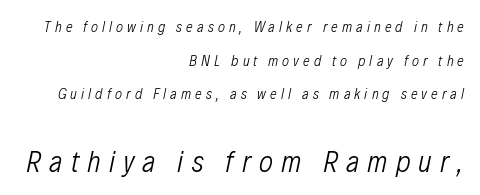
The typography opts for an oblique posture over an upright one. The face used here appears at its bigger size in the lower chunk. The rendering inserts visible extra space after every character. The passage shown is not bold in any degree. This block would shrink considerably if given ordinary leading; it's expanded now. Check under the words: just untouched page.
